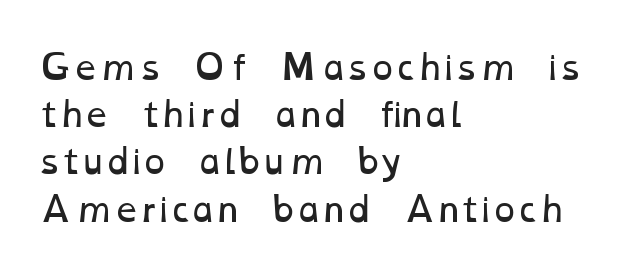
{"bold": "no", "weight": "regular", "width": "wide", "stroke_contrast": "low", "x_height": "medium", "monospaced": "no", "underline": "no", "align": "left", "line_spacing": "normal", "line_spacing_ratio": 1.43, "letter_spacing": "normal", "letter_spacing_em": 0.0, "glyph_px": 33}
